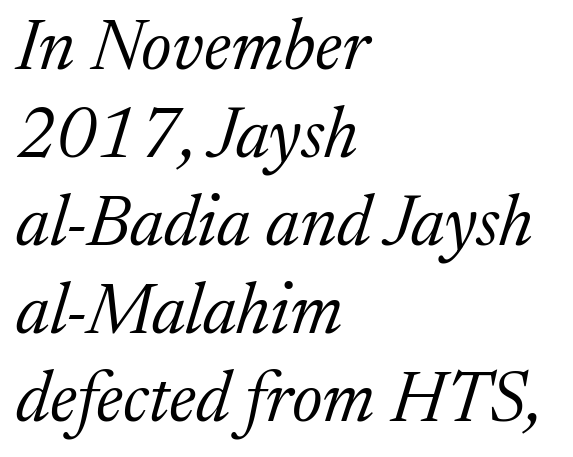
{"serif": "yes", "italic": "yes", "lean": "right", "slant_degrees": 17, "bold": "no", "weight": "light", "width": "normal", "stroke_contrast": "medium", "x_height": "medium", "monospaced": "no", "underline": "no", "align": "left", "line_spacing_ratio": 1.24, "letter_spacing": "normal", "letter_spacing_em": 0.0, "glyph_px": 71}
